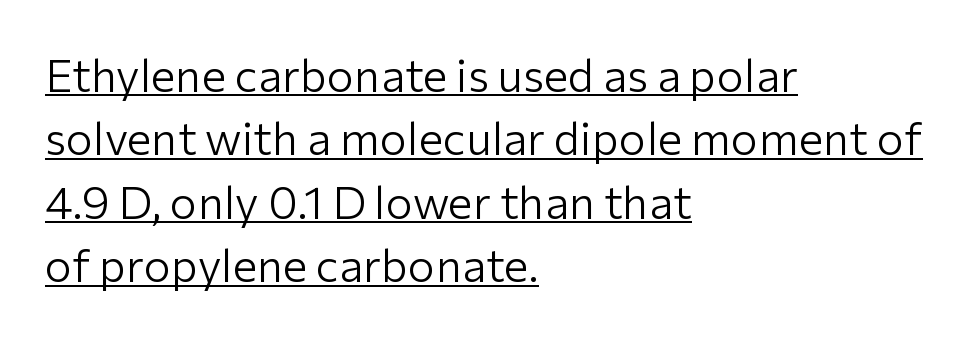
The face used here is a sans, in the tradition of grotesques and geometrics. The designer left line spacing at the default. This sample carries an underscore along the baseline area. Every character sits straight up, as roman type does.
